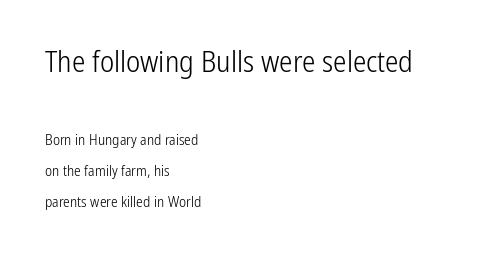
{"serif": "no", "italic": "no", "bold": "no", "weight": "light", "width": "condensed", "stroke_contrast": "low", "x_height": "medium", "monospaced": "no", "underline": "no", "align": "left", "line_spacing": "loose", "line_spacing_ratio": 2.07, "letter_spacing": "normal", "letter_spacing_em": 0.0, "larger_block": "first", "size_ratio": 2.0, "glyph_px": 30}
